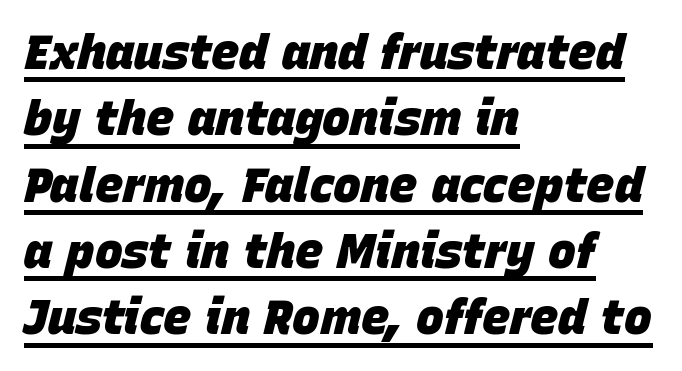
{"italic": "yes", "lean": "right", "slant_degrees": 15, "bold": "yes", "weight": "heavy", "width": "normal", "stroke_contrast": "low", "x_height": "large", "monospaced": "no", "underline": "yes", "align": "left", "line_spacing": "normal", "line_spacing_ratio": 1.41, "letter_spacing": "normal", "letter_spacing_em": 0.0, "glyph_px": 47}
